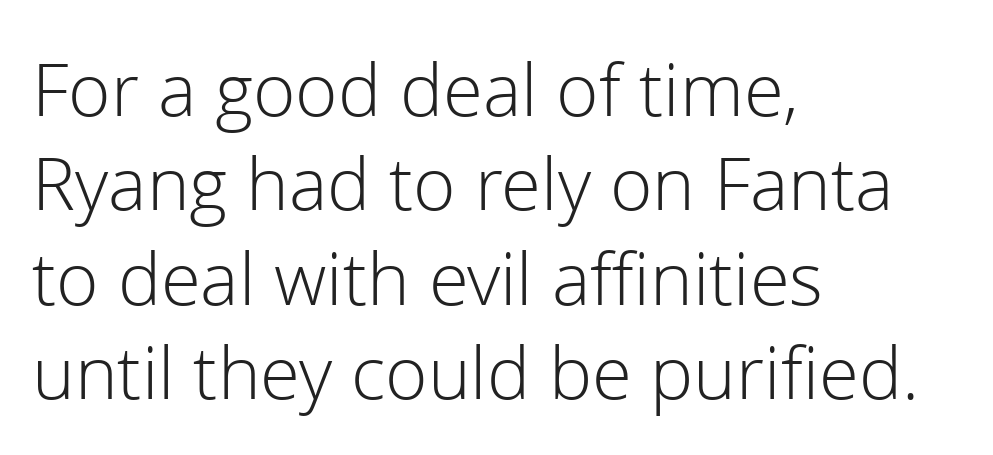
Q: Is the text bold? A: No.
Q: Is the text italic (slanted)? A: No, it is upright.
Q: Is the typeface a serif or a sans-serif typeface? A: Sans-serif.
Q: Is the text underlined? A: No.
Q: How is the paragraph aligned? A: Left-aligned.
Q: Is the spacing between letters normal or unusually wide? A: Normal.
Q: Width (condensed, normal, or wide)? A: Normal.
Q: Stroke contrast? A: Low.
Q: x-height? A: Medium.
Q: Monospaced? A: No.
